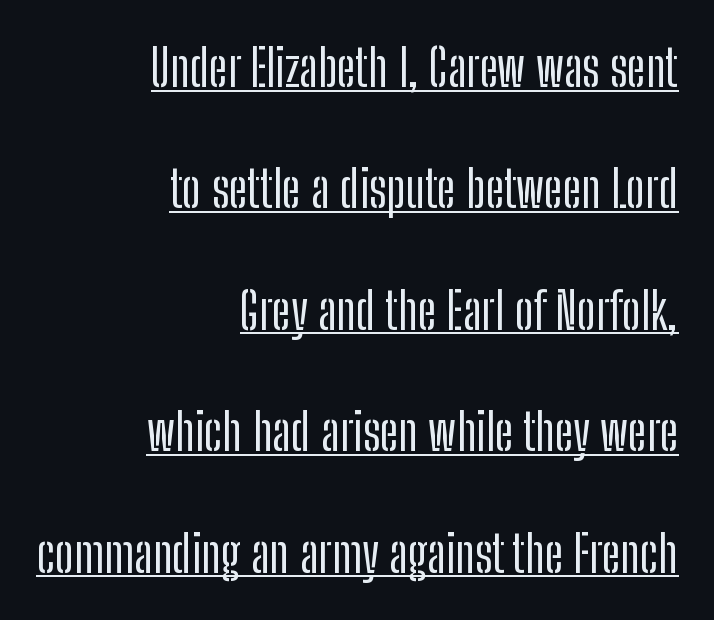
Words appear dense and cohesive because spacing is normal. A roman cut, with each character standing at attention. Students, observe the line beneath the letters — that is underlining. The letters advance in unequal steps, a hallmark of proportional type. A typesetter would call this leading open, well beyond the default.
